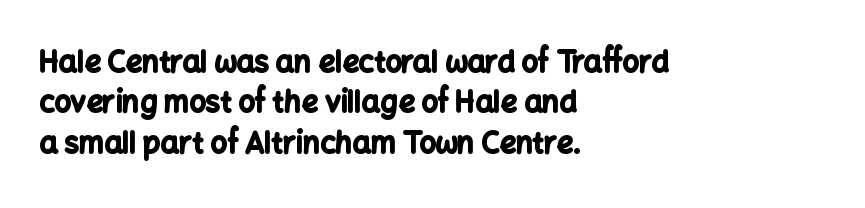
A typesetter would mark this as roman, not italic. Heavy, bold letterforms. The passage shown has conventional tracking throughout. No feet cap the strokes, marking this as sans-serif type.
